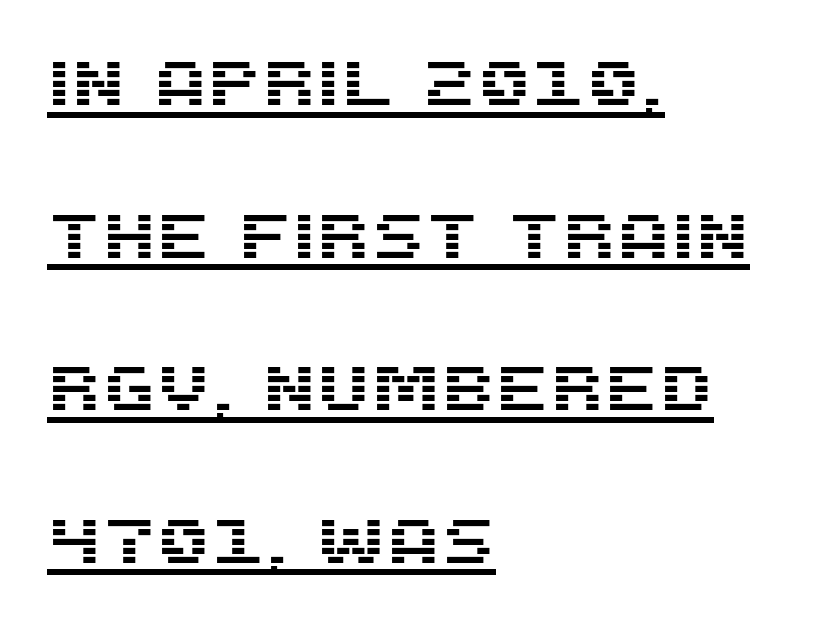
The image shows 62 px sans-serif type, upright; set left-aligned, loose line spacing (2.46x), normal letter spacing, underlined; medium stroke contrast and a large x-height.
